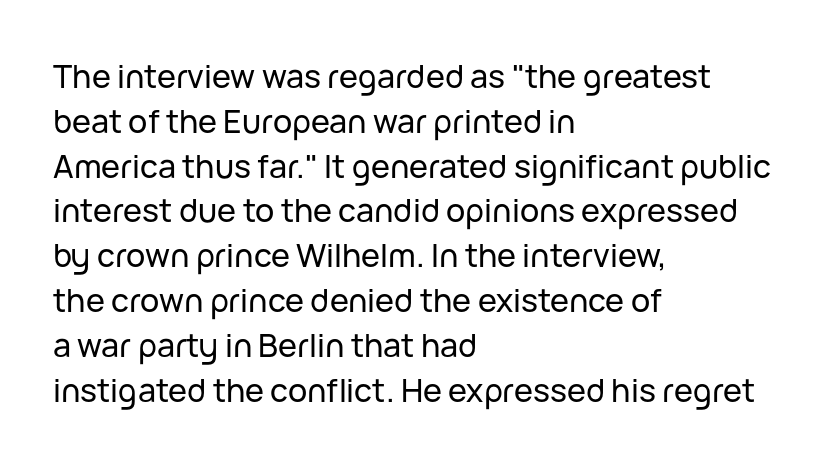
Q: Is the text italic (slanted)? A: No, it is upright.
Q: Is the typeface a serif or a sans-serif typeface? A: Sans-serif.
Q: Is the text underlined? A: No.
Q: How is the paragraph aligned? A: Left-aligned.
Q: Is the spacing between letters normal or unusually wide? A: Normal.
Q: Is the spacing between lines tight, normal or loose? A: Normal.
Q: Width (condensed, normal, or wide)? A: Normal.
Q: Stroke contrast? A: Low.
Q: x-height? A: Medium.
Q: Monospaced? A: No.
